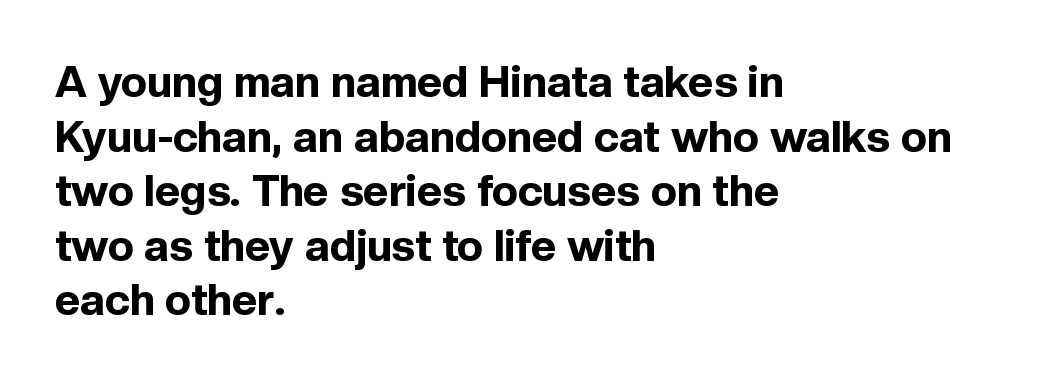
{"serif": "no", "italic": "no", "bold": "yes", "weight": "bold", "width": "normal", "x_height": "medium", "monospaced": "no", "underline": "no", "align": "left", "line_spacing_ratio": 1.24, "letter_spacing": "normal", "letter_spacing_em": 0.0, "glyph_px": 44}
